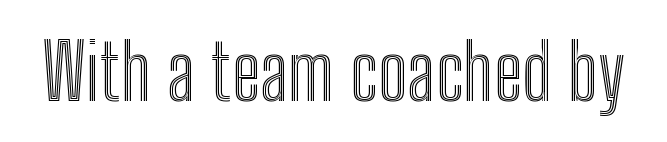
The image shows 78 px condensed type, upright; set normal letter spacing, not underlined; a medium x-height.
